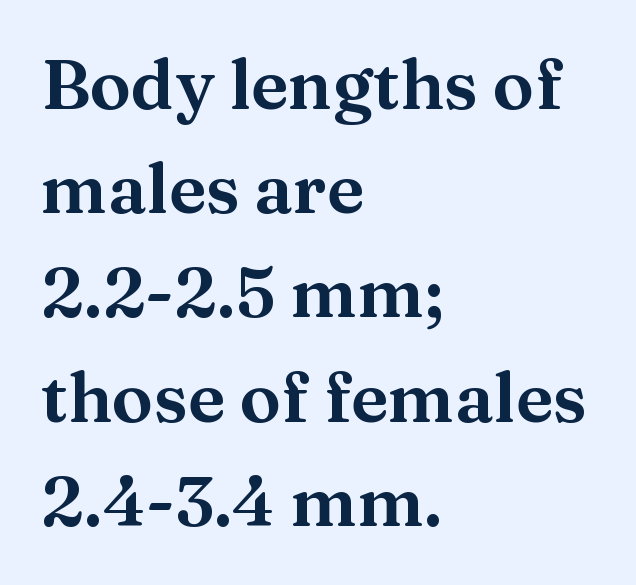
{"serif": "yes", "italic": "no", "width": "wide", "stroke_contrast": "medium", "x_height": "medium", "monospaced": "no", "underline": "no", "align": "left", "line_spacing": "normal", "line_spacing_ratio": 1.51, "letter_spacing": "normal", "letter_spacing_em": 0.0, "glyph_px": 69}
